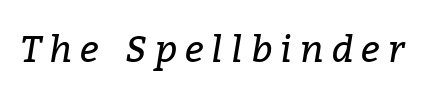
Spacing between characters has been opened up far beyond the box default. Clear beneath every line of the passage. A typesetter would call this proportional, since set widths differ per character. Characters are canted at an angle relative to the baseline's perpendicular.
